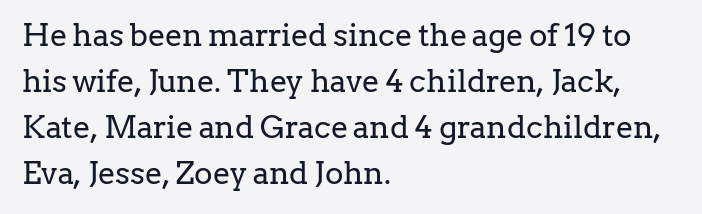
The image shows 31 px regular-weight serif type, upright; set left-aligned, normal line spacing (1.48x), normal letter spacing, not underlined; low stroke contrast and a medium x-height.
